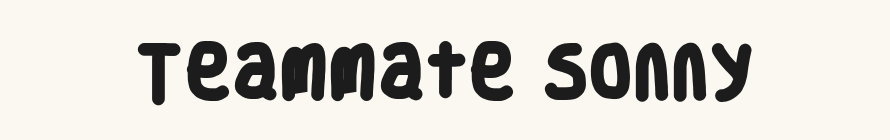
Q: Is the text bold? A: Yes.
Q: Is the typeface a serif or a sans-serif typeface? A: Sans-serif.
Q: Is the text underlined? A: No.
Q: Is the spacing between letters normal or unusually wide? A: Normal.
Q: Width (condensed, normal, or wide)? A: Condensed.
Q: Stroke contrast? A: Low.
Q: x-height? A: Large.
Q: Monospaced? A: No.
